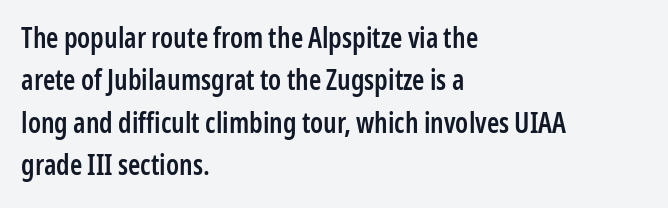
{"serif": "no", "italic": "no", "bold": "semi", "weight": "semibold", "width": "condensed", "stroke_contrast": "low", "x_height": "medium", "monospaced": "no", "underline": "no", "align": "left", "line_spacing": "normal", "line_spacing_ratio": 1.51, "letter_spacing": "normal", "letter_spacing_em": 0.0, "glyph_px": 28}
